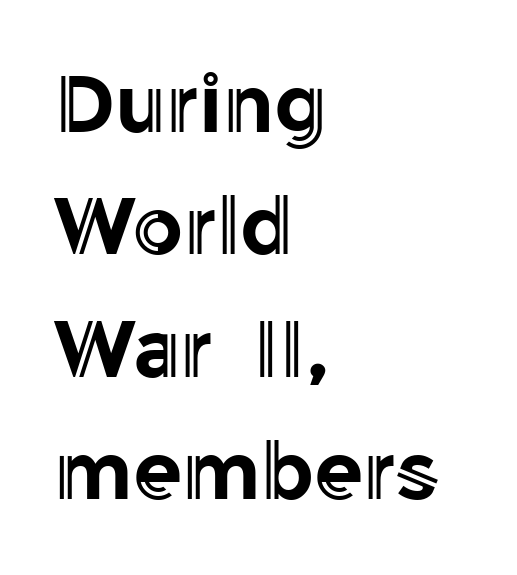
{"italic": "no", "width": "normal", "x_height": "medium", "monospaced": "no", "underline": "no", "align": "left", "line_spacing": "normal", "line_spacing_ratio": 1.53, "letter_spacing": "normal", "letter_spacing_em": 0.0, "glyph_px": 80}
